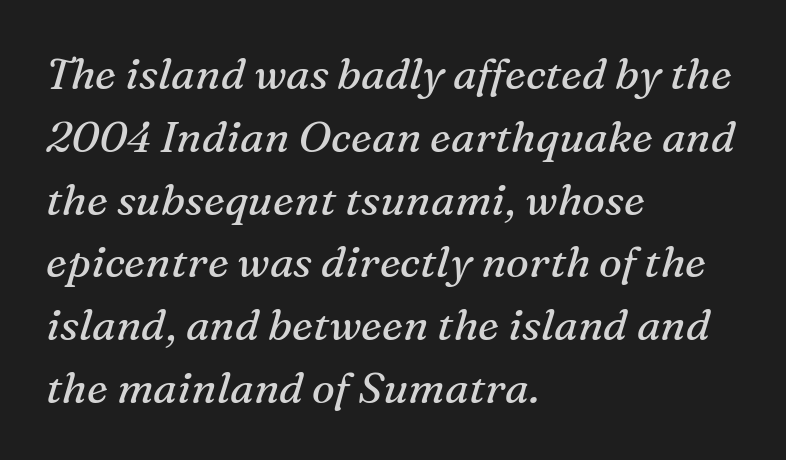
Line starts are locked; line ends wander. A serif font was chosen for this passage. The characters are drawn with everyday or finer stroke widths. This is oblique type, the kind used for emphasis or titles.
